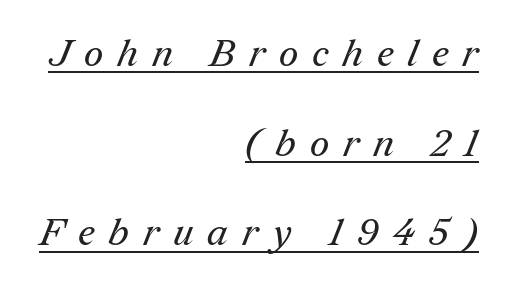
The image shows 38 px regular-weight serif type; set right-aligned, loose line spacing (2.36x), unusually wide letter spacing (+0.37 em), underlined; medium stroke contrast and a medium x-height.
